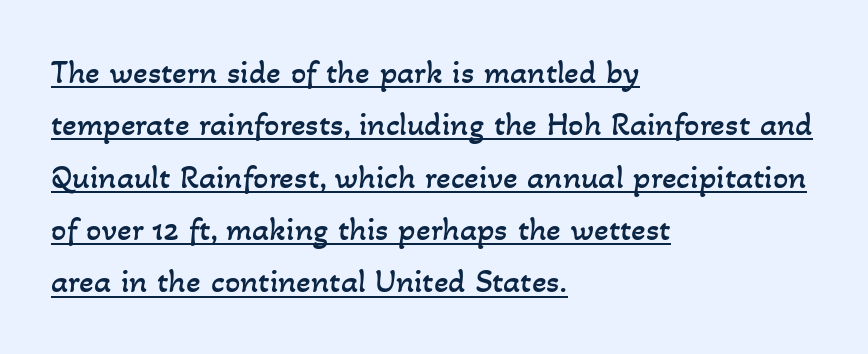
{"bold": "no", "weight": "regular", "width": "normal", "stroke_contrast": "low", "x_height": "small", "monospaced": "no", "underline": "yes", "align": "left", "line_spacing": "normal", "line_spacing_ratio": 1.54, "letter_spacing": "normal", "letter_spacing_em": 0.0, "glyph_px": 34}
